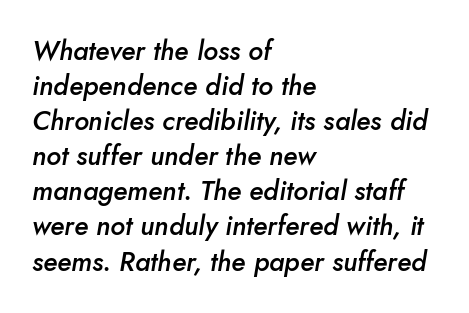
The image shows 27 px text type, italic (leaning right); set left-aligned, normal line spacing (1.3x), normal letter spacing, not underlined.
